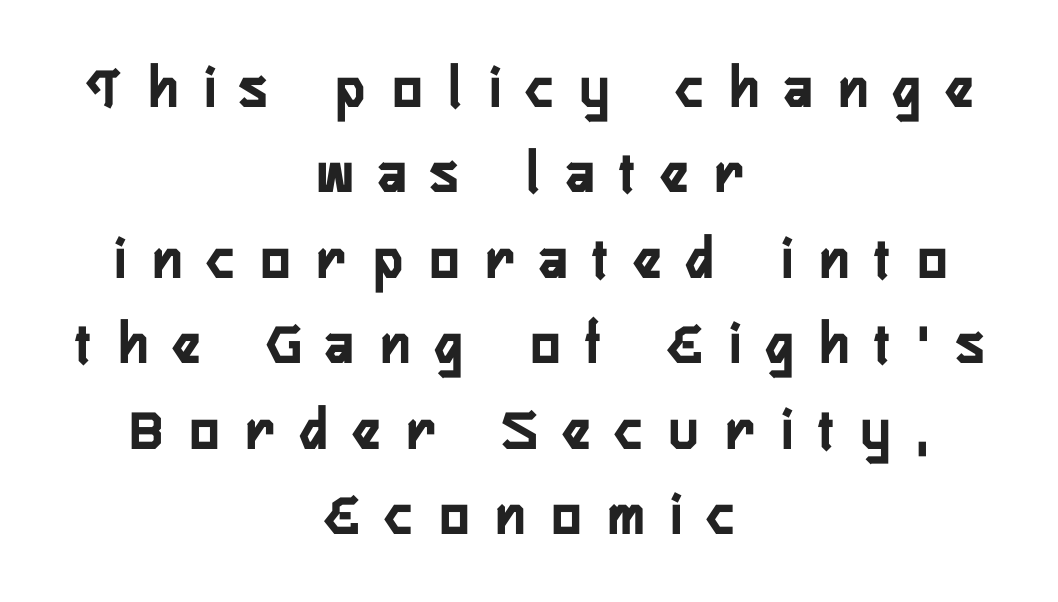
Font category for this specimen: sans-serif. A centered setting, common on invitations and titles, is used for this passage. No italicization has been applied; the sample stays upright. Summary of weight: heavy, a full bold.
